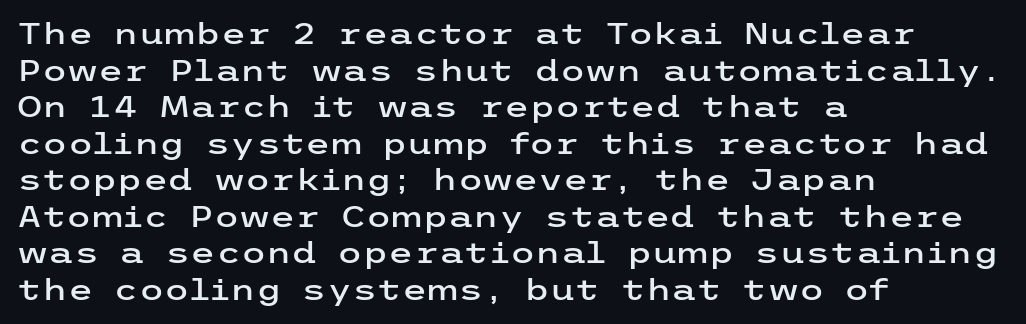
Designer's note — italics off, roman on. Line spacing here is normal. This sample uses a sans-serif face. Compared with typical body copy, the letter spacing here is the same. Check under the words: just untouched page.
